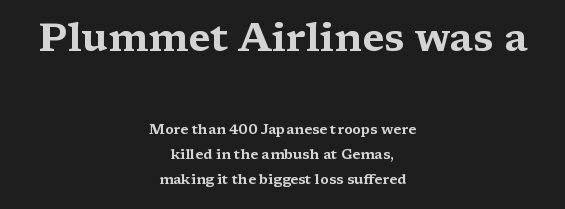
The image shows 40 px wide serif type, upright; set centered, line spacing 1.76x, normal letter spacing, not underlined; the first (top) block is 2.86x larger; medium stroke contrast and a medium x-height.
